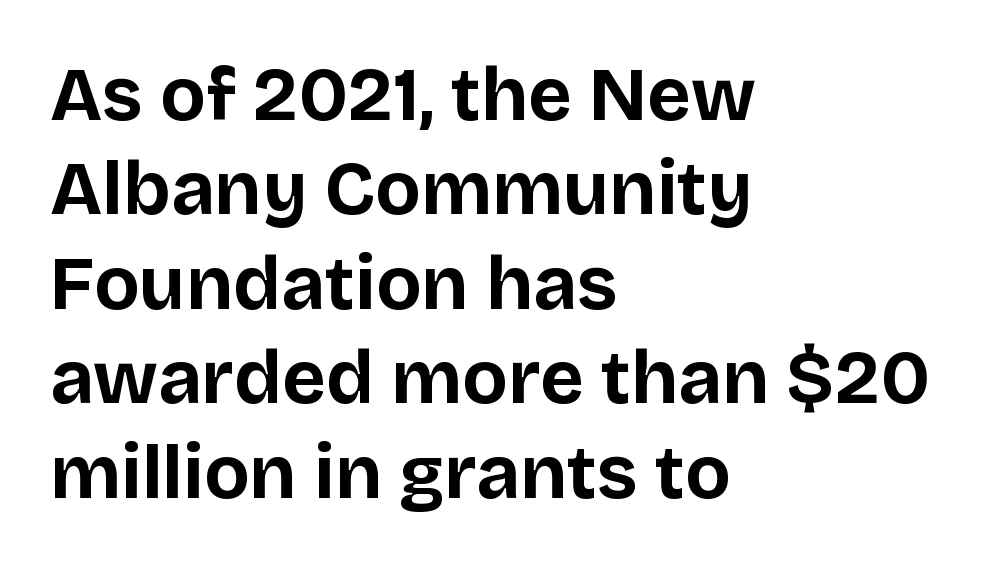
{"serif": "no", "italic": "no", "bold": "yes", "weight": "bold", "width": "normal", "stroke_contrast": "low", "x_height": "large", "monospaced": "no", "underline": "no", "align": "left", "line_spacing": "normal", "line_spacing_ratio": 1.26, "letter_spacing": "normal", "letter_spacing_em": 0.0, "glyph_px": 75}
